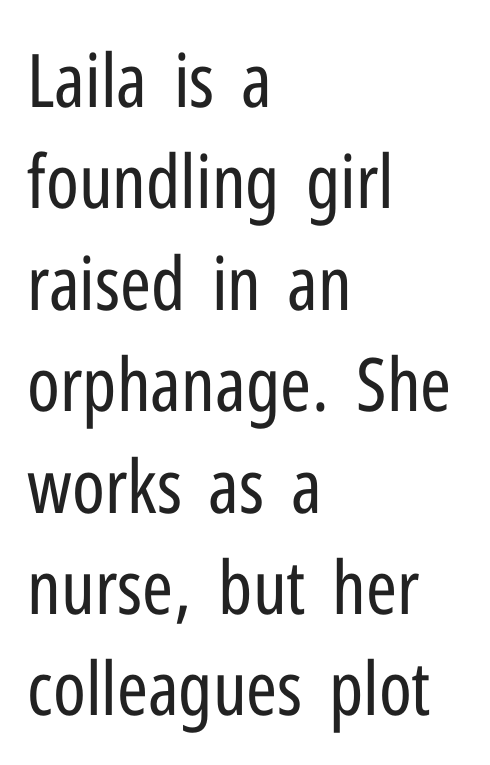
Q: Is the text bold? A: No.
Q: Is the text italic (slanted)? A: No, it is upright.
Q: Is the typeface a serif or a sans-serif typeface? A: Sans-serif.
Q: Is the text underlined? A: No.
Q: How is the paragraph aligned? A: Left-aligned.
Q: Is the spacing between letters normal or unusually wide? A: Normal.
Q: Is the spacing between lines tight, normal or loose? A: Normal.
Q: Width (condensed, normal, or wide)? A: Condensed.
Q: Stroke contrast? A: Low.
Q: x-height? A: Medium.
Q: Monospaced? A: No.
